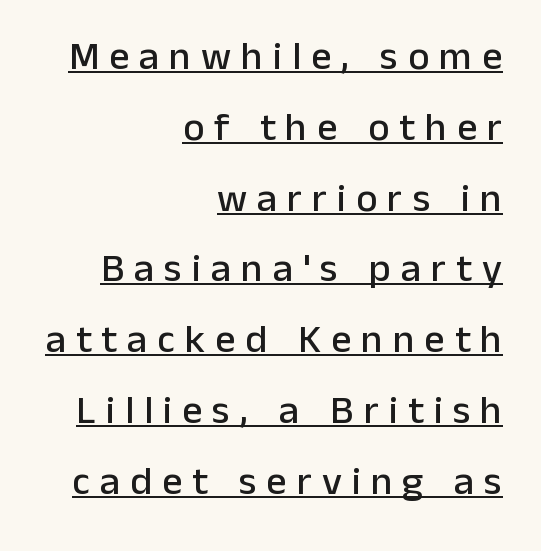
When letters stand straight like this, we call the style roman or upright. Quick note: underline on. The paragraph shown leans on its right margin. The typeface chosen for these lines omits serifs. The type is letterspaced generously, with wide tracking. The face used here is proportionally spaced, like ordinary book or web type.
